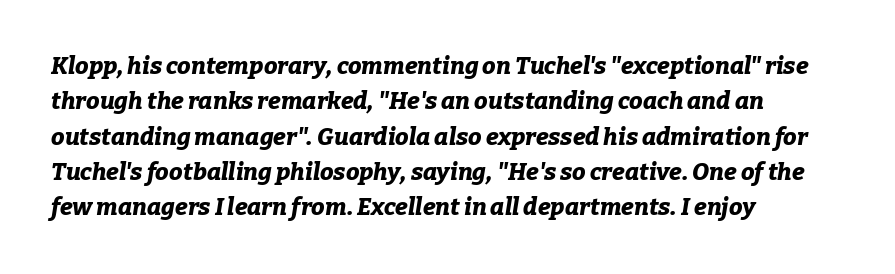
The image shows 24 px bold type, italic (leaning right); set left-aligned, normal line spacing (1.47x), normal letter spacing, not underlined.
